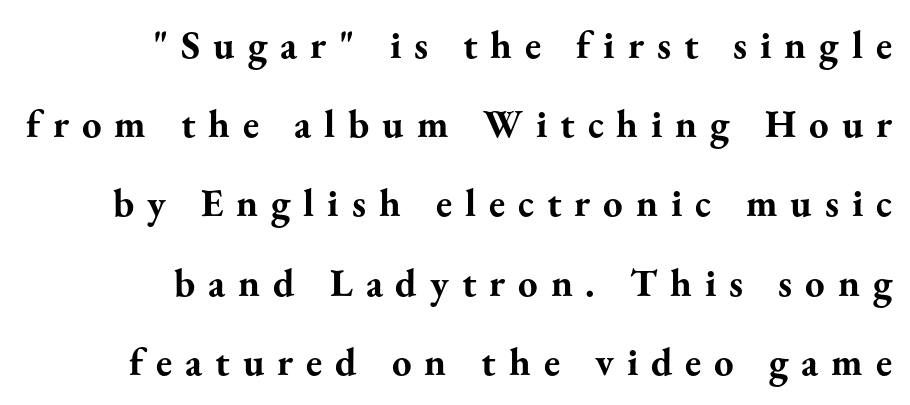
The image shows 39 px bold serif type, upright; set right-aligned, loose line spacing (2.03x), unusually wide letter spacing (+0.33 em), not underlined; medium stroke contrast and a small x-height.
